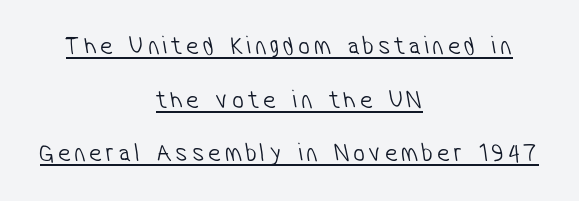
Q: Is the text bold? A: No.
Q: Is the text underlined? A: Yes.
Q: How is the paragraph aligned? A: Centered.
Q: Is the spacing between lines tight, normal or loose? A: Loose.
